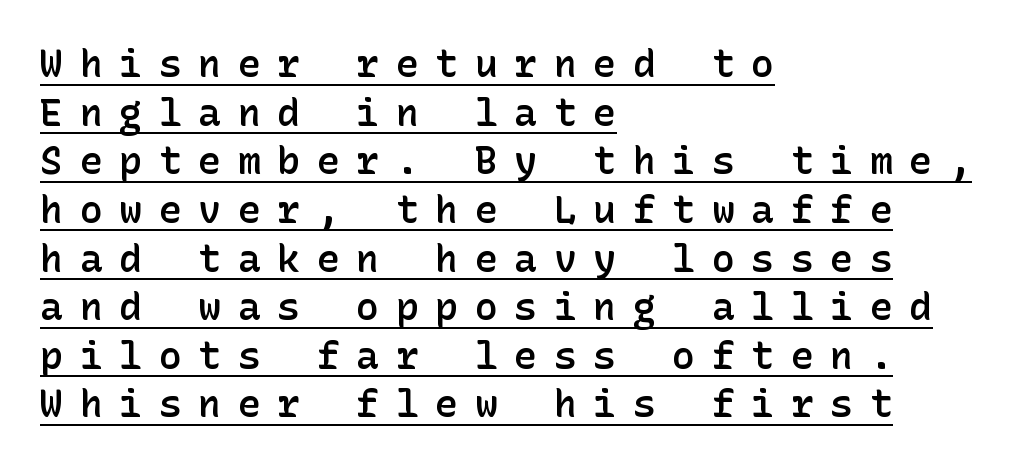
The image shows 38 px semibold sans-serif type, upright; set left-aligned, normal line spacing (1.28x), unusually wide letter spacing (+0.44 em), underlined; low stroke contrast and a medium x-height.
